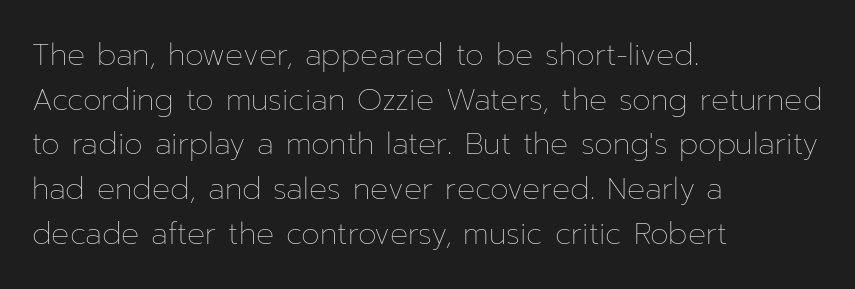
Q: Is the text bold? A: No.
Q: Is the text italic (slanted)? A: No, it is upright.
Q: Is the text underlined? A: No.
Q: How is the paragraph aligned? A: Left-aligned.
Q: Is the spacing between letters normal or unusually wide? A: Normal.
Q: Is the spacing between lines tight, normal or loose? A: Normal.
Q: Width (condensed, normal, or wide)? A: Normal.
Q: Stroke contrast? A: Low.
Q: x-height? A: Medium.
Q: Monospaced? A: No.
